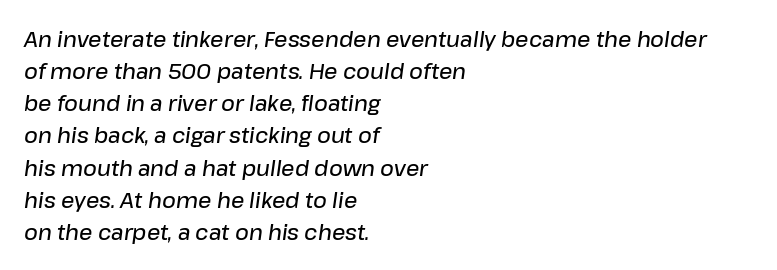
The image shows 21 px text type, italic (leaning right); set left-aligned, normal line spacing (1.53x), normal letter spacing, not underlined.
